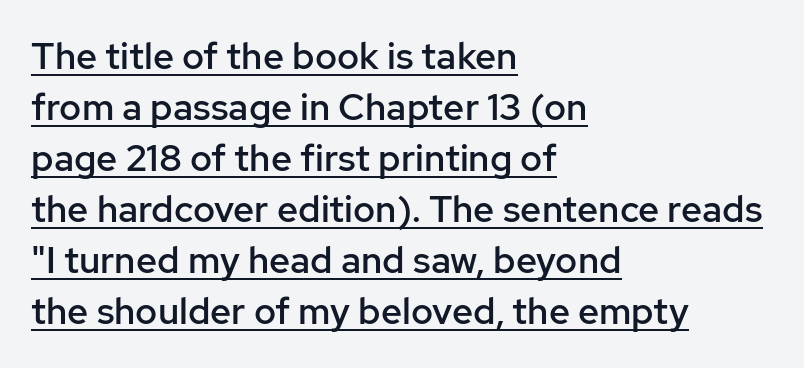
Nope, not italic — everything's standing straight. This sample keeps an unexceptional amount of space between lines. Spacing verdict: proportional, widths tailored to each character. How are the letters spaced? Ordinarily, with no added tracking. Examine the stroke ends and you'll find no serifs. On the weight axis this lands at semibold, roughly 600.
